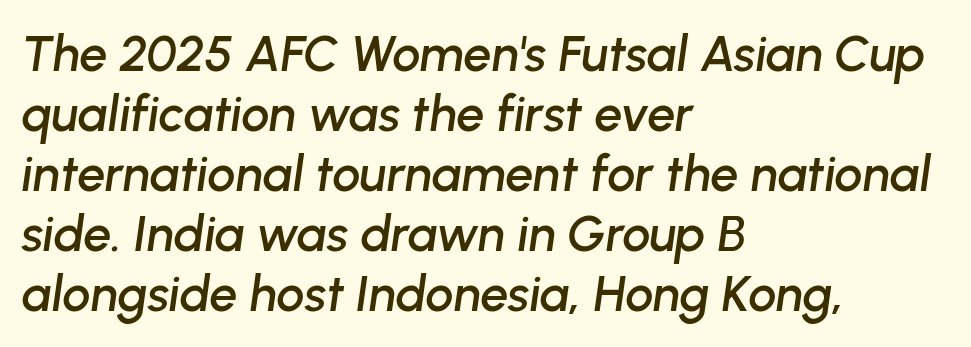
Looks like regular typesetting: each glyph gets only the width it needs. Spacing between characters is what you'd get straight out of the box. Only glyphs here, with clear space below each row. Where is the straight margin? On the left.
